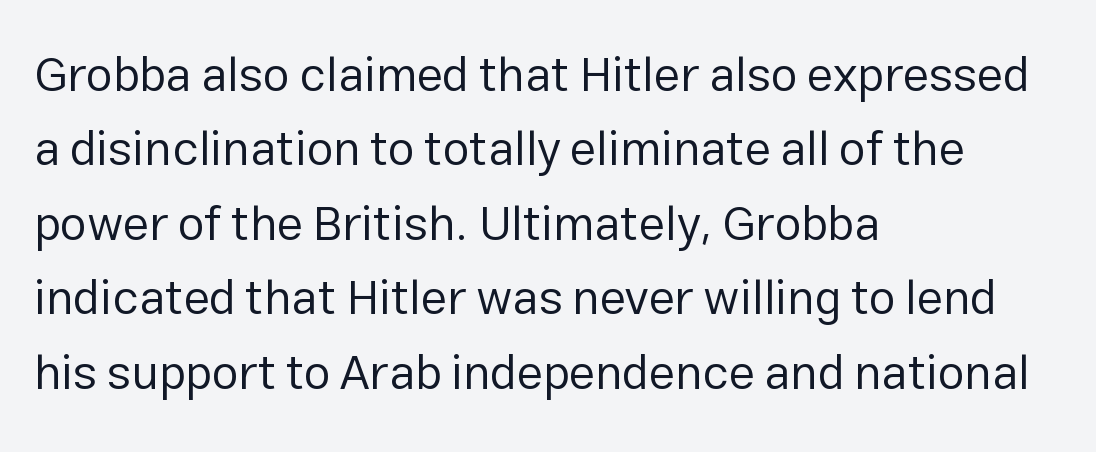
{"serif": "no", "italic": "no", "bold": "no", "weight": "regular", "width": "normal", "stroke_contrast": "low", "x_height": "medium", "monospaced": "no", "underline": "no", "align": "left", "line_spacing": "normal", "line_spacing_ratio": 1.55, "letter_spacing": "normal", "letter_spacing_em": 0.0, "glyph_px": 48}
